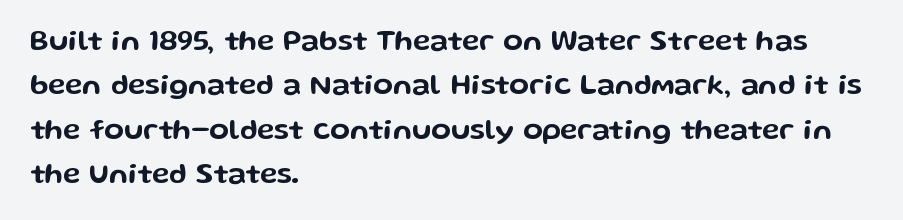
Q: Is the text italic (slanted)? A: No, it is upright.
Q: Is the typeface a serif or a sans-serif typeface? A: Sans-serif.
Q: Is the text underlined? A: No.
Q: How is the paragraph aligned? A: Left-aligned.
Q: Is the spacing between letters normal or unusually wide? A: Normal.
Q: Is the spacing between lines tight, normal or loose? A: Normal.
Q: Width (condensed, normal, or wide)? A: Wide.
Q: Stroke contrast? A: Low.
Q: x-height? A: Medium.
Q: Monospaced? A: No.
